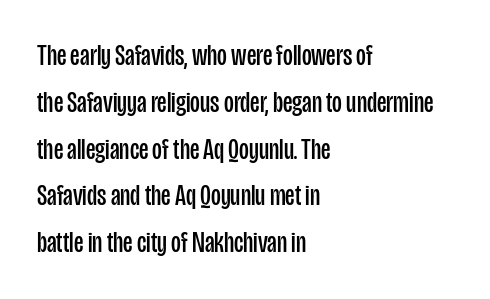
Nope, no serifs anywhere on these letters. Spacing verdict: proportional, widths tailored to each character. Evenly set lines give the paragraph a standard silhouette. No word sits above an underline. Words appear dense and cohesive because spacing is normal.
